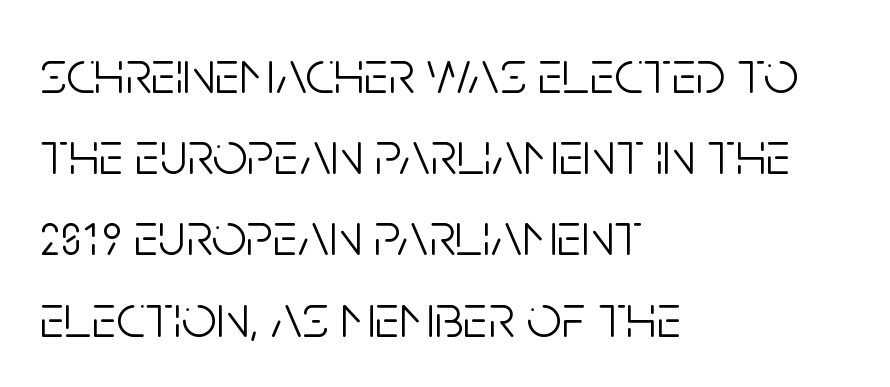
Letters rest on an invisible, unmarked baseline. The rendering anchors every line to the left-hand side. The face looks like a standard text weight, possibly lighter. Honestly, the row spacing looks completely unremarkable.
